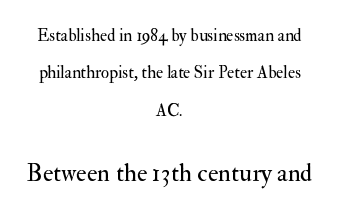
The image shows 25 px text type, upright; set centered, loose line spacing (2.2x), normal letter spacing, not underlined; the second (bottom) block is 1.47x larger.
